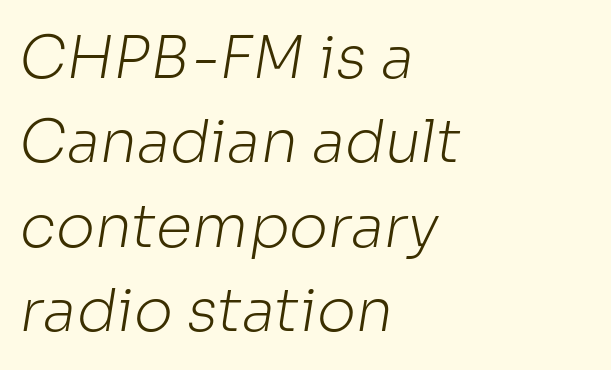
Stroke terminals: plain, sans-serif. Anything drawn beneath the words? Only blank space. This block has exactly the height ordinary leading produces. Nobody touched the tracking dial on this one. Caption: multi-line text, flush left, ragged right.
